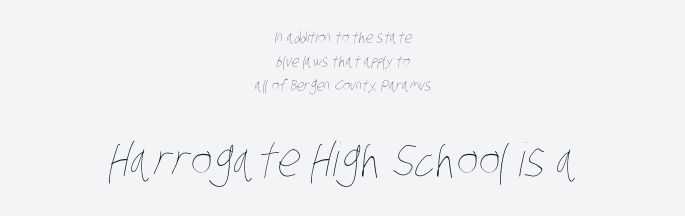
Q: Is the text bold? A: No.
Q: Is the text underlined? A: No.
Q: How is the paragraph aligned? A: Centered.
Q: Is the spacing between letters normal or unusually wide? A: Normal.
Q: Is the spacing between lines tight, normal or loose? A: Normal.
Q: Which block of text is set in a larger size, the first (top) or the second (bottom)? A: The second (bottom) one.
Q: Width (condensed, normal, or wide)? A: Condensed.
Q: Stroke contrast? A: Low.
Q: x-height? A: Large.
Q: Monospaced? A: No.
